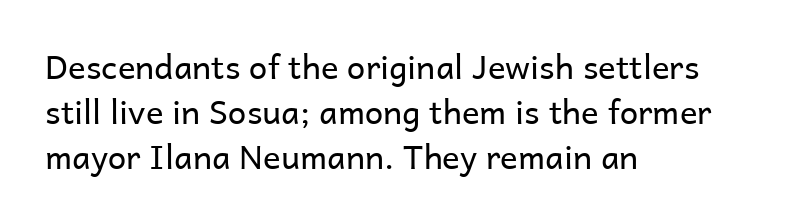
The image shows 33 px regular-weight sans-serif type, upright; set left-aligned, normal line spacing (1.37x), normal letter spacing, not underlined; low stroke contrast and a medium x-height.
